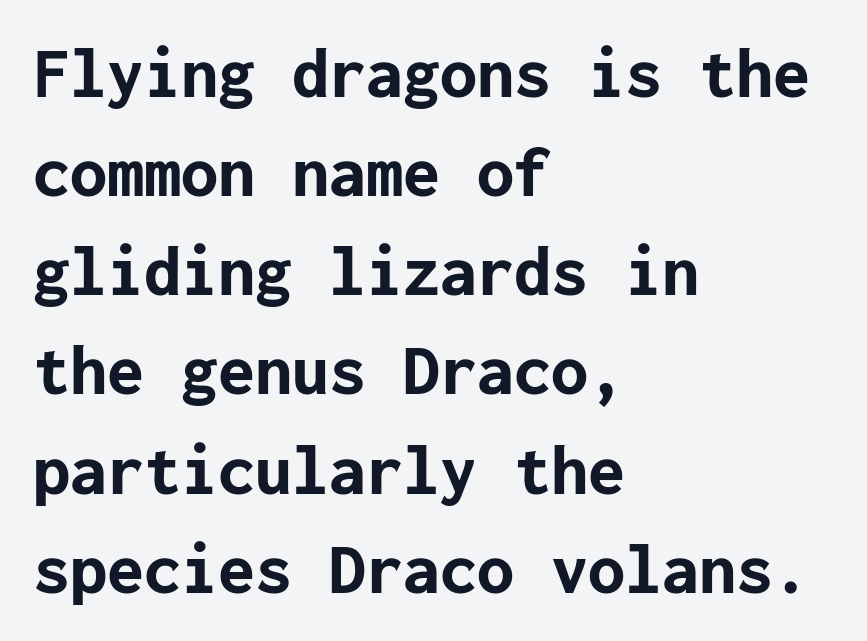
The space beneath each line is pristine and unruled. These words are printed bold, with thick strokes throughout. Regular leading. The characters display no serif detailing; their extremities are plain. These lines stack with their left ends in a neat column. No italicization has been applied; the sample stays upright.
